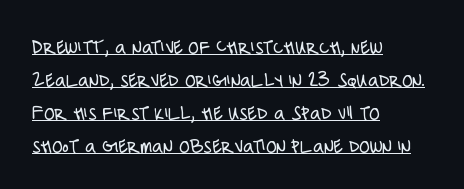
Q: Is the text bold? A: No.
Q: Is the text italic (slanted)? A: No, it is upright.
Q: Is the text underlined? A: Yes.
Q: How is the paragraph aligned? A: Left-aligned.
Q: Is the spacing between letters normal or unusually wide? A: Normal.
Q: Is the spacing between lines tight, normal or loose? A: Normal.
